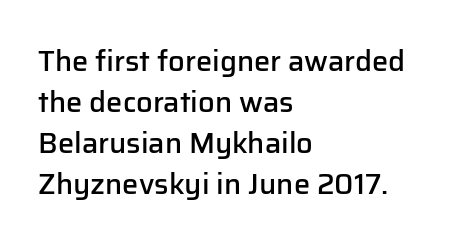
A bit beefed up — I'd call it semibold rather than bold. Characters follow at the spacing the type designer built in. Font category for this specimen: sans-serif. Each row of text sits above clean, open space. Tall strokes in this sample are plumb rather than angled. The designer left line spacing at the default.
